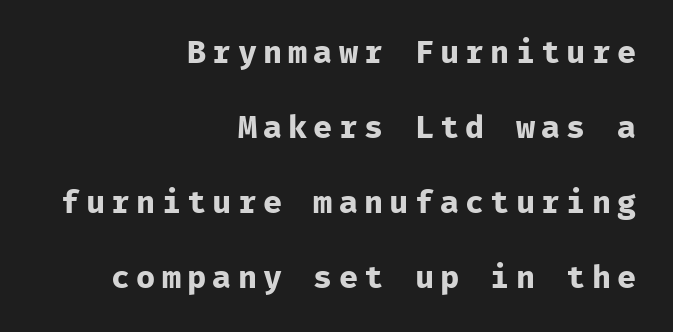
Decoration check: the copy has no underline. Heft: maximum for text — a bold. One glance says open: line gaps are wider than usual. Every character here occupies the same horizontal width, giving the sample a typewriter-like rhythm.
